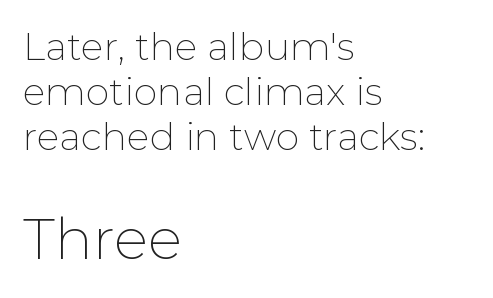
In terms of letterform style, serifs are entirely absent. Plain, unruled lines of type. This sample uses plain, unmodified letter spacing. Notice how the passage keeps a crisp vertical edge on the left only.
